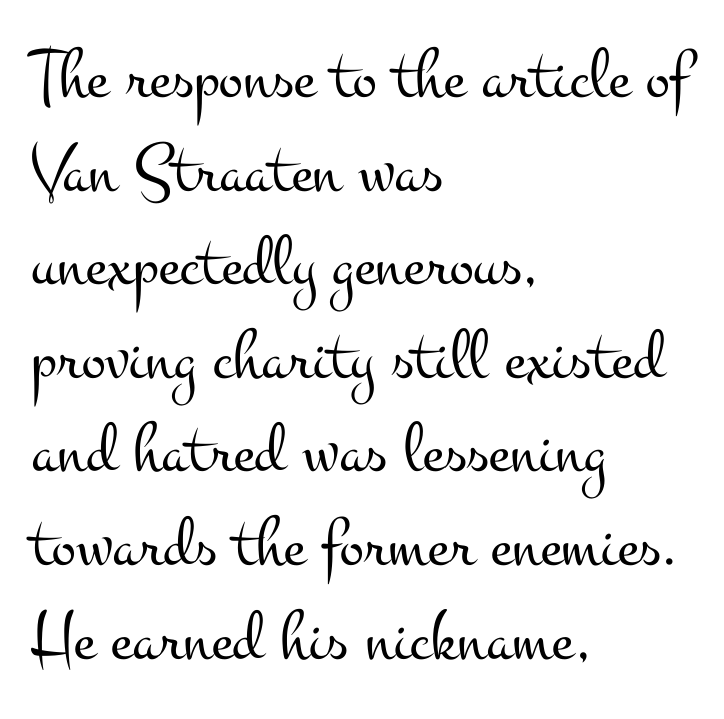
The image shows 72 px light, wide type; set left-aligned, normal line spacing (1.3x), normal letter spacing, not underlined; medium stroke contrast and a small x-height.
